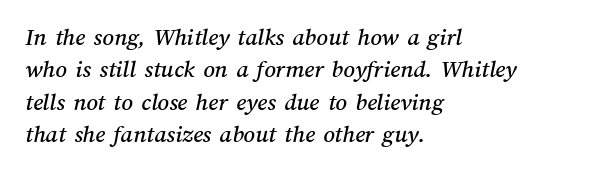
{"underline": "no", "align": "left", "line_spacing": "normal", "line_spacing_ratio": 1.3, "letter_spacing": "normal", "letter_spacing_em": 0.0, "glyph_px": 25}
